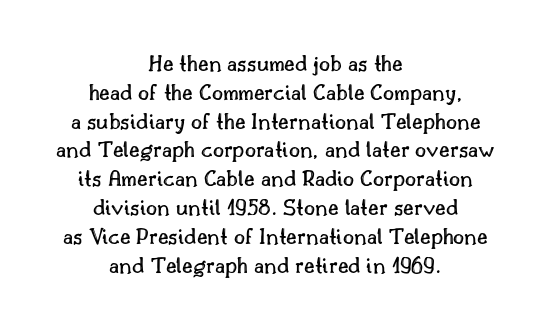
The image shows 24 px text type, upright; set centered, line spacing 1.2x, normal letter spacing, not underlined.
